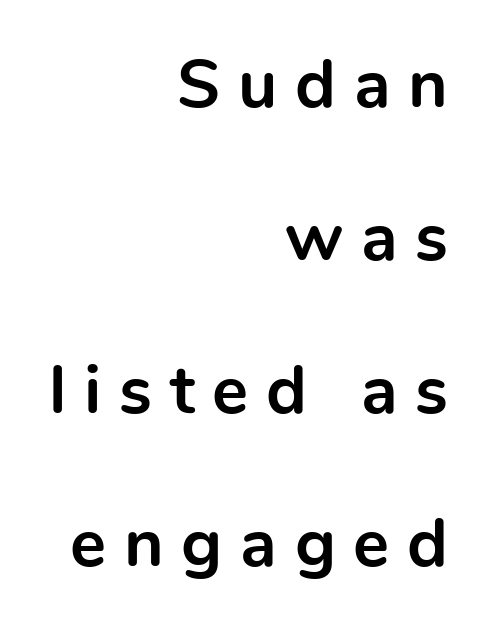
{"serif": "no", "italic": "no", "bold": "yes", "weight": "bold", "width": "normal", "x_height": "medium", "monospaced": "no", "underline": "no", "align": "right", "line_spacing": "loose", "line_spacing_ratio": 2.25, "letter_spacing": "wide", "letter_spacing_em": 0.26, "glyph_px": 68}
